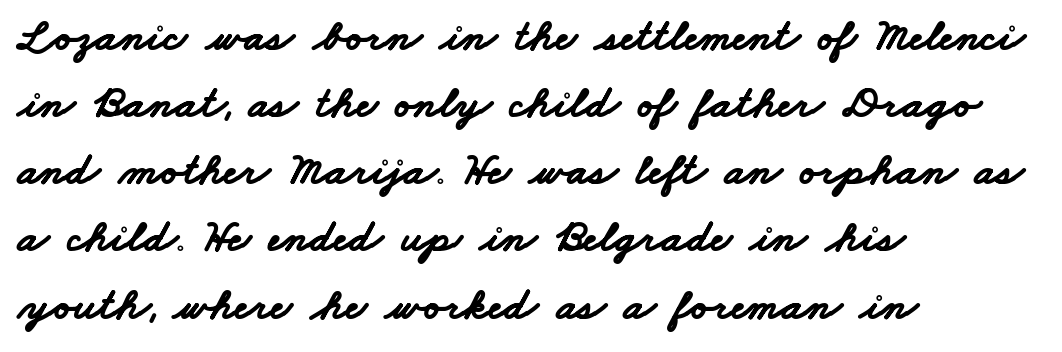
Q: Is the text bold? A: Yes.
Q: Is the typeface a serif or a sans-serif typeface? A: Sans-serif.
Q: Is the text underlined? A: No.
Q: How is the paragraph aligned? A: Left-aligned.
Q: Is the spacing between letters normal or unusually wide? A: Normal.
Q: Is the spacing between lines tight, normal or loose? A: Normal.
Q: Width (condensed, normal, or wide)? A: Wide.
Q: Stroke contrast? A: Low.
Q: x-height? A: Small.
Q: Monospaced? A: No.
